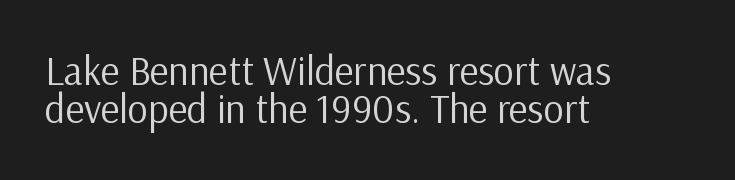
{"serif": "no", "italic": "no", "bold": "no", "weight": "regular", "width": "normal", "stroke_contrast": "low", "x_height": "medium", "monospaced": "no", "underline": "no", "align": "left", "line_spacing": "tight", "line_spacing_ratio": 0.96, "letter_spacing": "normal", "letter_spacing_em": 0.0, "glyph_px": 40}
